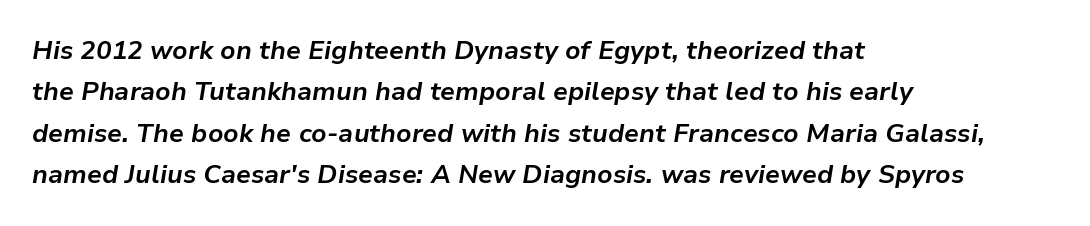
The image shows 26 px bold type, italic (leaning right); set left-aligned, normal line spacing (1.59x), normal letter spacing, not underlined.
